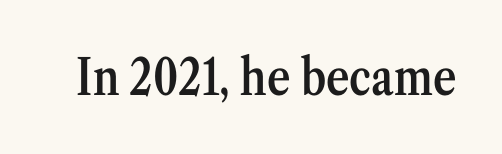
Posture: vertical. Letters rest on an invisible, unmarked baseline. Notice the strokes are somewhat thickened but not fully heavy: this is a semibold. To sum up the face: it has serifs. A typesetter would call this proportional, since set widths differ per character.
